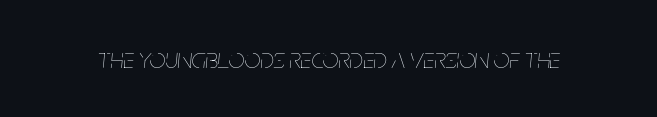
{"italic": "yes", "lean": "right", "slant_degrees": 5, "bold": "no", "weight": "thin", "width": "condensed", "stroke_contrast": "low", "x_height": "large", "monospaced": "no", "underline": "no", "letter_spacing": "normal", "letter_spacing_em": 0.0, "glyph_px": 28}
